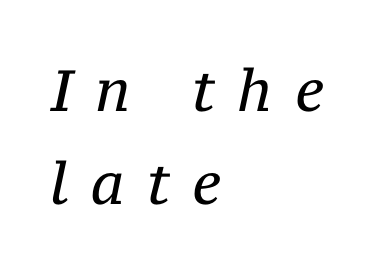
The image shows 58 px regular-weight serif type, italic (leaning right); set left-aligned, normal line spacing (1.61x), unusually wide letter spacing (+0.39 em), not underlined; medium stroke contrast and a medium x-height.
